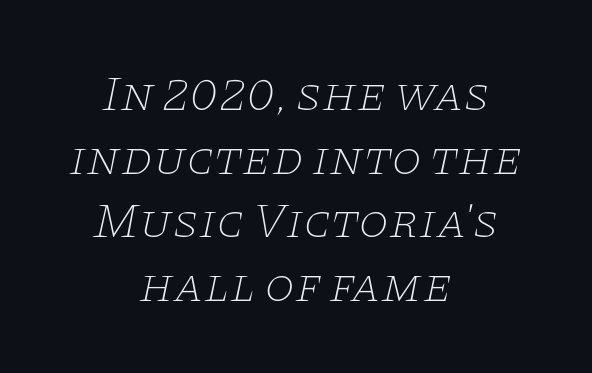
A serif font was chosen for this passage. No word sits above an underline. In terms of letterspacing, this is plain default setting. The rendering uses natural spacing where letterforms have individual widths. Centered paragraph, ragged on both sides.
